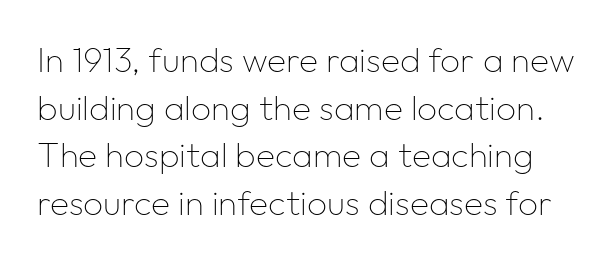
These lines are rendered in a variable-pitch font. What kind of face is this? One without serifs — a sans. Ascenders rise straight up at ninety degrees. Line spacing here is normal. What stands out about the letter spacing? Nothing — it is the standard amount. A bare baseline throughout the passage.
